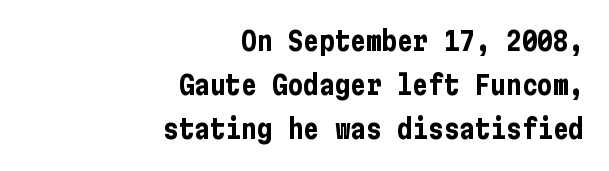
The image shows 26 px bold type, upright; set right-aligned, normal line spacing (1.7x), normal letter spacing, not underlined.
